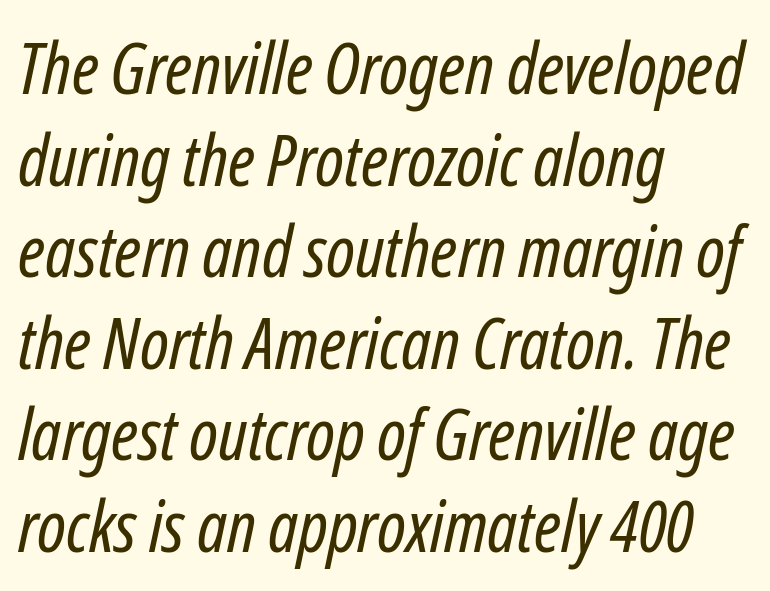
Q: Is the text bold? A: No.
Q: Is the text italic (slanted)? A: Yes, it leans right by about 12 degrees.
Q: Is the text underlined? A: No.
Q: How is the paragraph aligned? A: Left-aligned.
Q: Is the spacing between letters normal or unusually wide? A: Normal.
Q: Is the spacing between lines tight, normal or loose? A: Normal.
Q: Width (condensed, normal, or wide)? A: Condensed.
Q: Stroke contrast? A: Low.
Q: x-height? A: Medium.
Q: Monospaced? A: No.
